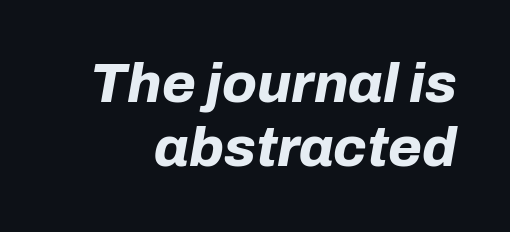
The horizontal fit of the characters is conventional and even. Honestly, there is no underline to notice here at all. Varying glyph widths throughout — classic text-font behaviour. In terms of posture, this sample is oblique.
